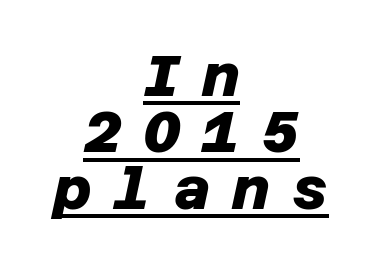
Q: Is the text bold? A: Yes.
Q: Is the typeface a serif or a sans-serif typeface? A: Sans-serif.
Q: Is the text underlined? A: Yes.
Q: How is the paragraph aligned? A: Centered.
Q: Is the spacing between letters normal or unusually wide? A: Unusually wide.
Q: Is the spacing between lines tight, normal or loose? A: Tight.
Q: Width (condensed, normal, or wide)? A: Normal.
Q: Stroke contrast? A: Low.
Q: x-height? A: Large.
